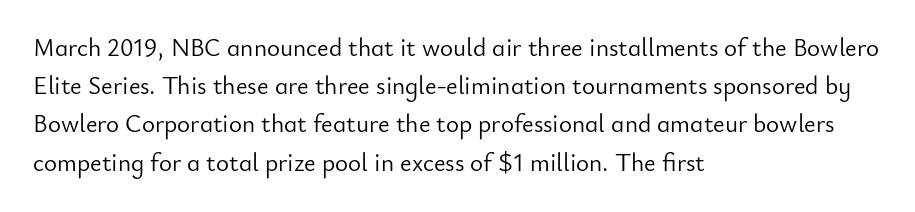
The glyphs are unaccompanied by any horizontal stroke below them. Posture: vertical. These lines keep a tight, regular rhythm from letter to letter. Interline gaps are of average width in this sample. The paragraph shown leans on its left margin.
